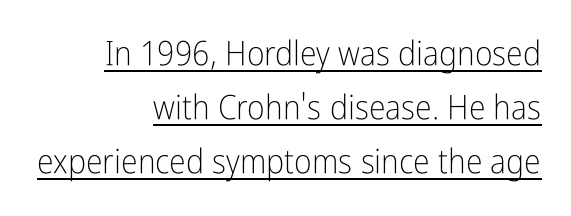
{"serif": "no", "italic": "no", "bold": "no", "weight": "light", "width": "condensed", "stroke_contrast": "low", "x_height": "medium", "monospaced": "no", "underline": "yes", "align": "right", "line_spacing": "normal", "line_spacing_ratio": 1.59, "letter_spacing": "normal", "letter_spacing_em": 0.0, "glyph_px": 34}
